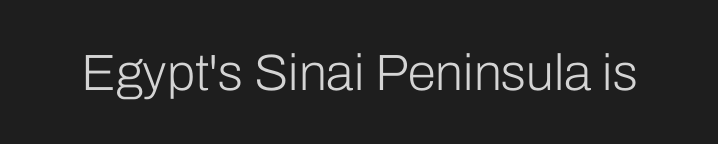
Underline: absent. Nothing heavy about these letters — not bold at all. The letters sit at their default tracking, neither squeezed nor spread. Looks like regular typesetting: each glyph gets only the width it needs. The lettering holds an erect, upright posture throughout.
